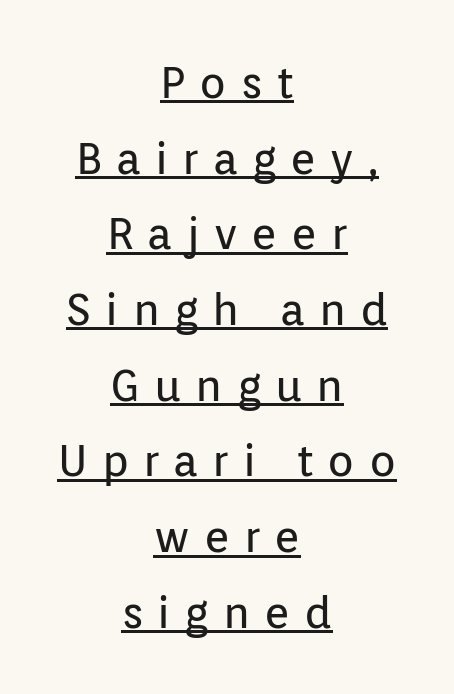
Q: Is the text bold? A: No.
Q: Is the text italic (slanted)? A: No, it is upright.
Q: Is the typeface a serif or a sans-serif typeface? A: Sans-serif.
Q: Is the text underlined? A: Yes.
Q: How is the paragraph aligned? A: Centered.
Q: Is the spacing between letters normal or unusually wide? A: Unusually wide.
Q: Width (condensed, normal, or wide)? A: Normal.
Q: Stroke contrast? A: Low.
Q: x-height? A: Medium.
Q: Monospaced? A: No.
